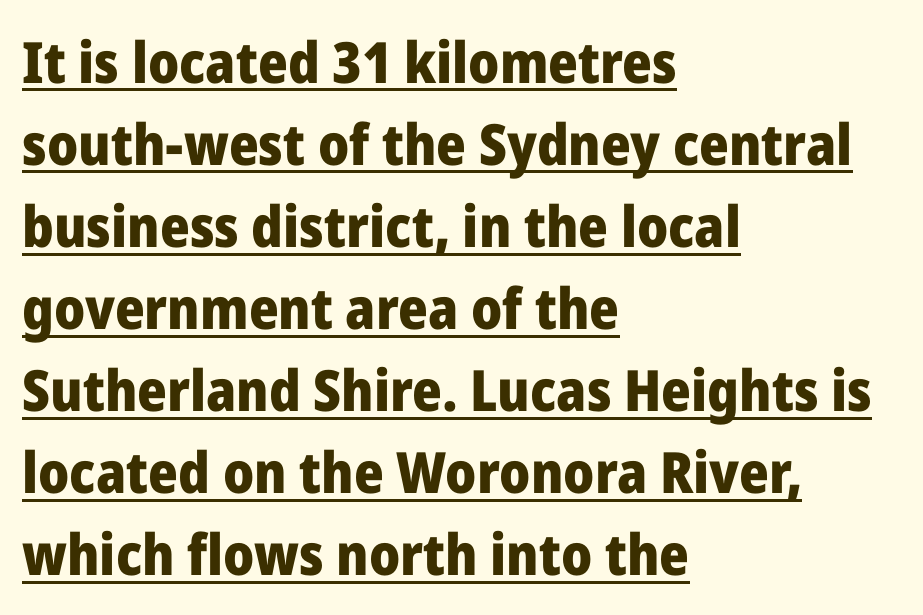
The image shows 57 px heavy sans-serif type, upright; set left-aligned, normal line spacing (1.44x), normal letter spacing, underlined; low stroke contrast and a medium x-height.
